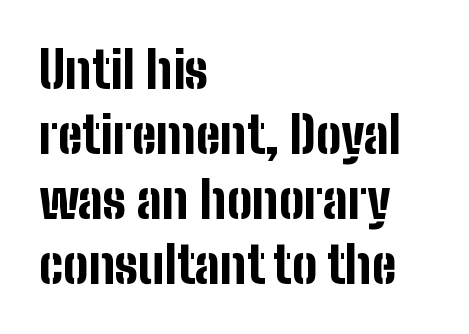
{"serif": "no", "italic": "no", "bold": "yes", "weight": "bold", "width": "condensed", "stroke_contrast": "low", "x_height": "medium", "monospaced": "no", "underline": "no", "align": "left", "line_spacing": "normal", "line_spacing_ratio": 1.3, "letter_spacing": "normal", "letter_spacing_em": 0.0, "glyph_px": 50}
